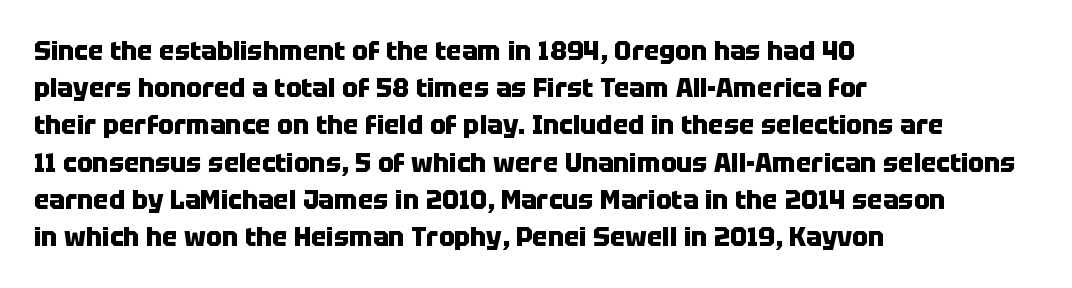
Q: Is the text bold? A: Yes.
Q: Is the text italic (slanted)? A: No, it is upright.
Q: Is the text underlined? A: No.
Q: How is the paragraph aligned? A: Left-aligned.
Q: Is the spacing between letters normal or unusually wide? A: Normal.
Q: Is the spacing between lines tight, normal or loose? A: Normal.
